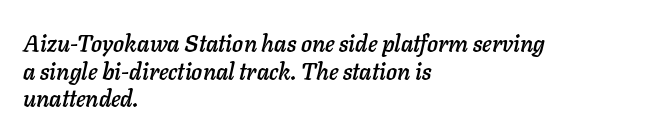
Q: Is the text italic (slanted)? A: Yes, it leans right by about 11 degrees.
Q: Is the text underlined? A: No.
Q: How is the paragraph aligned? A: Left-aligned.
Q: Is the spacing between letters normal or unusually wide? A: Normal.
